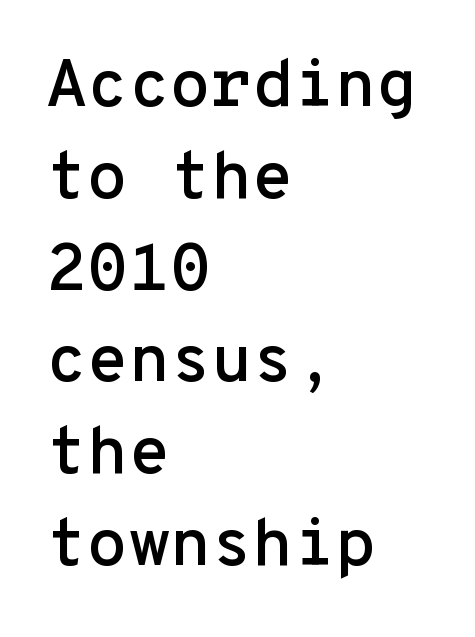
Q: Is the text italic (slanted)? A: No, it is upright.
Q: Is the typeface a serif or a sans-serif typeface? A: Sans-serif.
Q: Is the text underlined? A: No.
Q: How is the paragraph aligned? A: Left-aligned.
Q: Is the spacing between letters normal or unusually wide? A: Normal.
Q: Is the spacing between lines tight, normal or loose? A: Normal.
Q: Width (condensed, normal, or wide)? A: Normal.
Q: Stroke contrast? A: Low.
Q: x-height? A: Medium.
Q: Monospaced? A: Yes.
